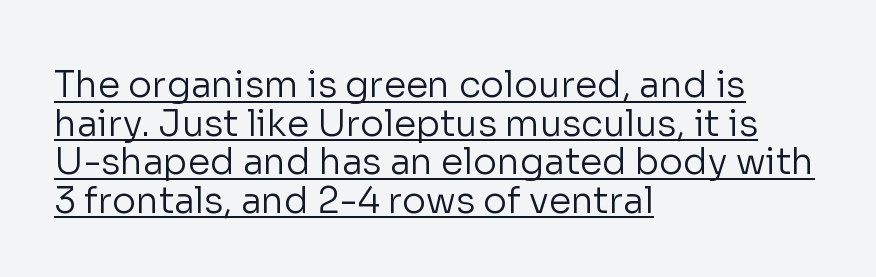
Does the copy run flush right? No — it runs flush left. Each line of the rendering has a horizontal stroke beneath the glyphs. Look at the tracking — it's just the regular setting, nothing added. On a weight scale, this lands at 450 or below. Spacing verdict: proportional, widths tailored to each character.
